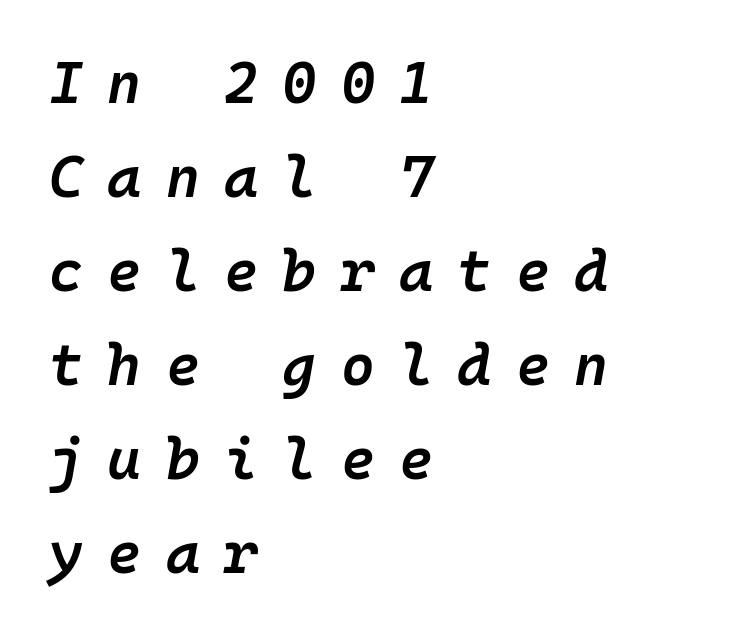
Q: Is the text bold? A: Semi-bold.
Q: Is the text italic (slanted)? A: Yes, it leans right by about 10 degrees.
Q: Is the text underlined? A: No.
Q: How is the paragraph aligned? A: Left-aligned.
Q: Is the spacing between letters normal or unusually wide? A: Unusually wide.
Q: Is the spacing between lines tight, normal or loose? A: Normal.
Q: Width (condensed, normal, or wide)? A: Normal.
Q: Stroke contrast? A: Low.
Q: x-height? A: Medium.
Q: Monospaced? A: Yes.
